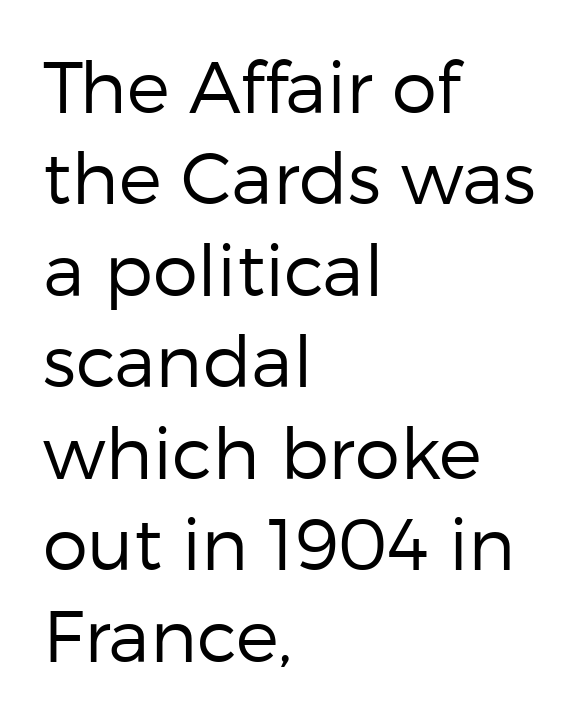
Q: Is the text bold? A: No.
Q: Is the text italic (slanted)? A: No, it is upright.
Q: Is the typeface a serif or a sans-serif typeface? A: Sans-serif.
Q: Is the text underlined? A: No.
Q: How is the paragraph aligned? A: Left-aligned.
Q: Is the spacing between letters normal or unusually wide? A: Normal.
Q: Is the spacing between lines tight, normal or loose? A: Normal.
Q: Width (condensed, normal, or wide)? A: Normal.
Q: Stroke contrast? A: Low.
Q: x-height? A: Medium.
Q: Monospaced? A: No.
